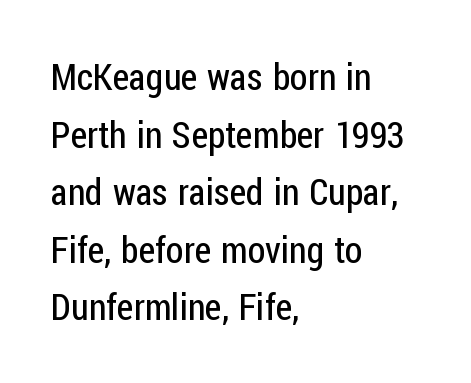
The image shows 36 px regular-weight, condensed sans-serif type, upright; set left-aligned, normal line spacing (1.6x), normal letter spacing, not underlined; low stroke contrast and a medium x-height.
